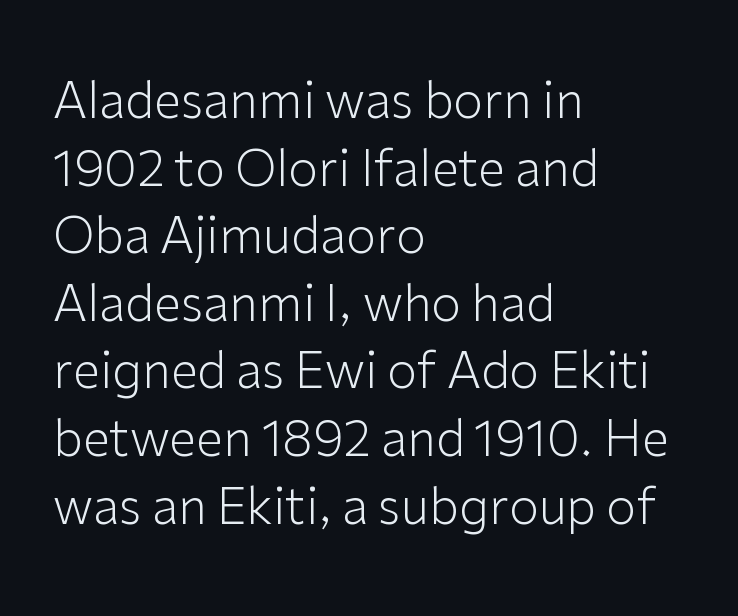
Q: Is the text bold? A: No.
Q: Is the text italic (slanted)? A: No, it is upright.
Q: Is the typeface a serif or a sans-serif typeface? A: Sans-serif.
Q: Is the text underlined? A: No.
Q: How is the paragraph aligned? A: Left-aligned.
Q: Is the spacing between letters normal or unusually wide? A: Normal.
Q: Is the spacing between lines tight, normal or loose? A: Normal.
Q: Width (condensed, normal, or wide)? A: Normal.
Q: Stroke contrast? A: Low.
Q: x-height? A: Medium.
Q: Monospaced? A: No.
